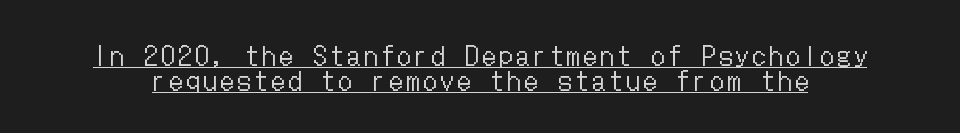
The image shows 26 px text type, upright; set tight line spacing (0.97x), underlined.
